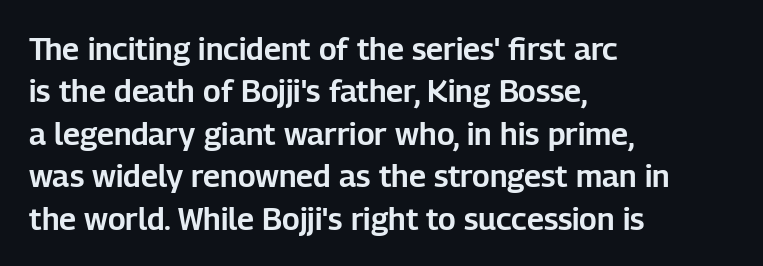
Q: Is the text italic (slanted)? A: No, it is upright.
Q: Is the typeface a serif or a sans-serif typeface? A: Sans-serif.
Q: Is the text underlined? A: No.
Q: How is the paragraph aligned? A: Left-aligned.
Q: Is the spacing between letters normal or unusually wide? A: Normal.
Q: Is the spacing between lines tight, normal or loose? A: Normal.
Q: Width (condensed, normal, or wide)? A: Normal.
Q: Stroke contrast? A: Low.
Q: x-height? A: Medium.
Q: Monospaced? A: No.
